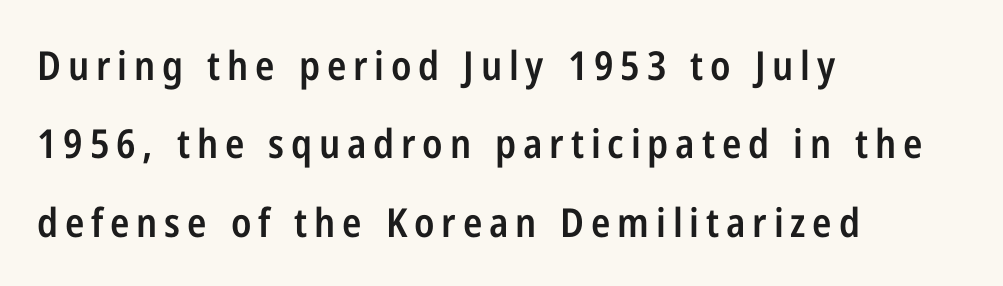
Q: Is the text bold? A: Semi-bold.
Q: Is the text italic (slanted)? A: No, it is upright.
Q: Is the typeface a serif or a sans-serif typeface? A: Sans-serif.
Q: Is the text underlined? A: No.
Q: How is the paragraph aligned? A: Left-aligned.
Q: Is the spacing between lines tight, normal or loose? A: Loose.
Q: Width (condensed, normal, or wide)? A: Condensed.
Q: Stroke contrast? A: Low.
Q: x-height? A: Medium.
Q: Monospaced? A: No.
